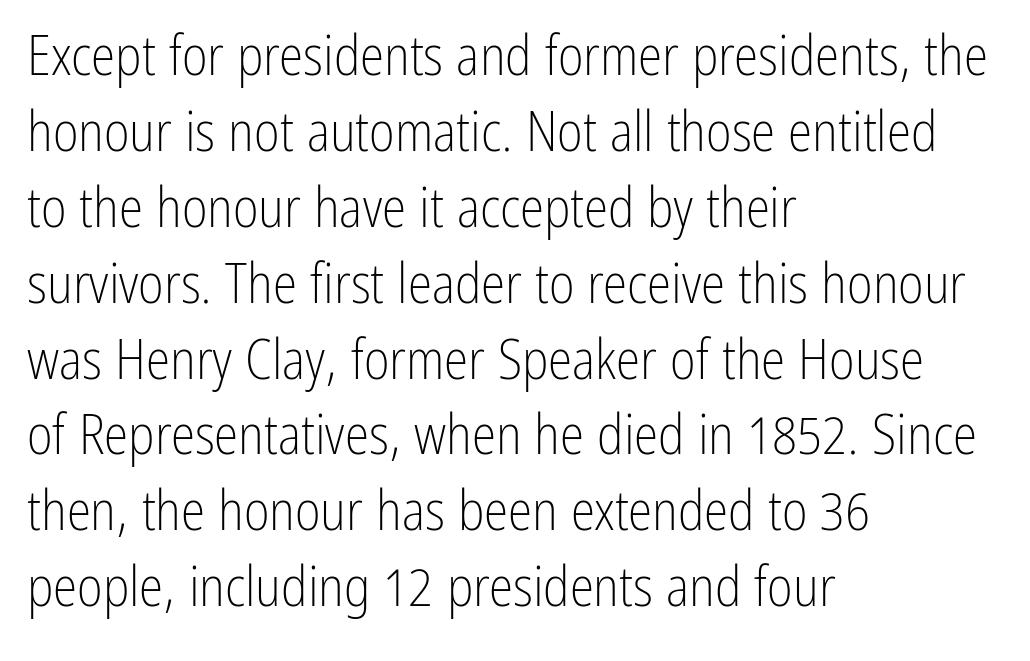
{"serif": "no", "italic": "no", "bold": "no", "weight": "light", "width": "condensed", "stroke_contrast": "low", "x_height": "medium", "monospaced": "no", "underline": "no", "align": "left", "line_spacing": "normal", "line_spacing_ratio": 1.38, "letter_spacing": "normal", "letter_spacing_em": 0.0, "glyph_px": 55}
